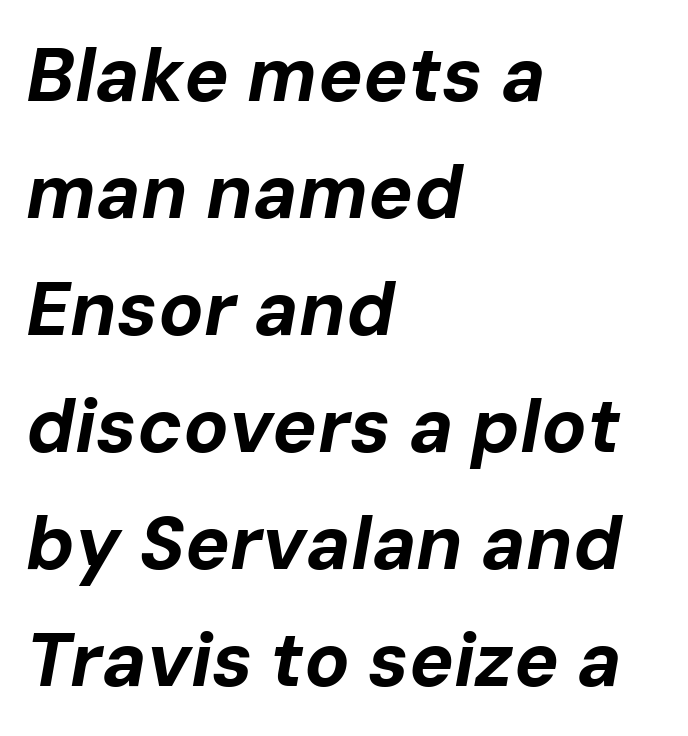
{"italic": "yes", "lean": "right", "slant_degrees": 10, "bold": "yes", "weight": "bold", "width": "normal", "stroke_contrast": "low", "x_height": "medium", "monospaced": "no", "underline": "no", "align": "left", "line_spacing": "normal", "line_spacing_ratio": 1.56, "letter_spacing": "normal", "letter_spacing_em": 0.0, "glyph_px": 75}
